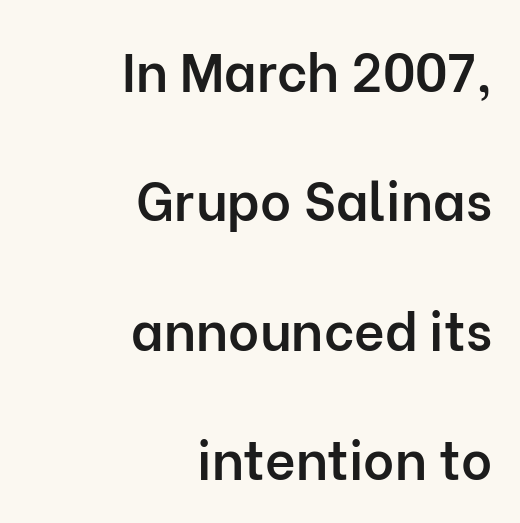
{"serif": "no", "italic": "no", "bold": "semi", "weight": "semibold", "width": "normal", "stroke_contrast": "low", "x_height": "medium", "monospaced": "no", "underline": "no", "align": "right", "line_spacing": "loose", "line_spacing_ratio": 2.44, "letter_spacing": "normal", "letter_spacing_em": 0.0, "glyph_px": 53}
